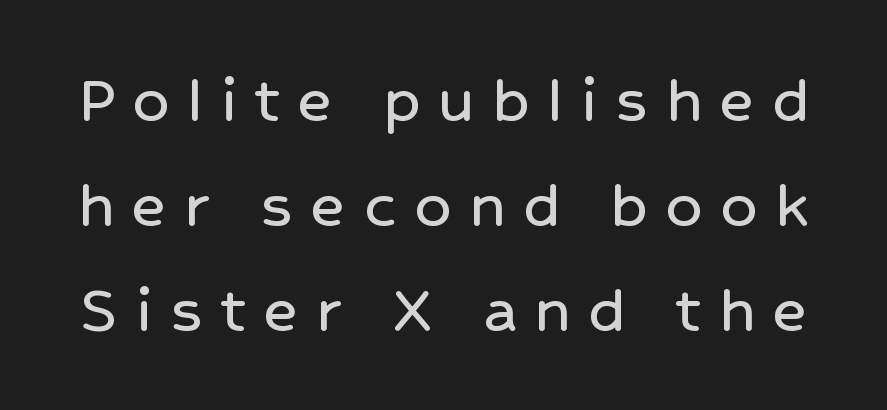
{"serif": "no", "italic": "no", "width": "normal", "stroke_contrast": "low", "x_height": "medium", "monospaced": "no", "underline": "no", "line_spacing": "normal", "line_spacing_ratio": 1.46, "letter_spacing": "wide", "letter_spacing_em": 0.25, "glyph_px": 72}
